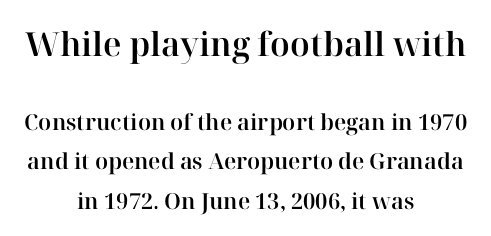
Characters remain perfectly vertical along every line. Caption: standard tracking, unaltered. The type family on display is of the serif kind. The space beneath each line is pristine and unruled. A typesetter would call this proportional, since set widths differ per character.
